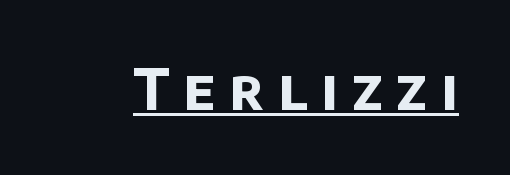
Look at the tracking — it's clearly loosened, letters drifting apart. Are there feet on the stems? There aren't — it's a sans. Proportional: the letters do not fall into vertical columns. Beneath each row of characters lies a ruled line.
